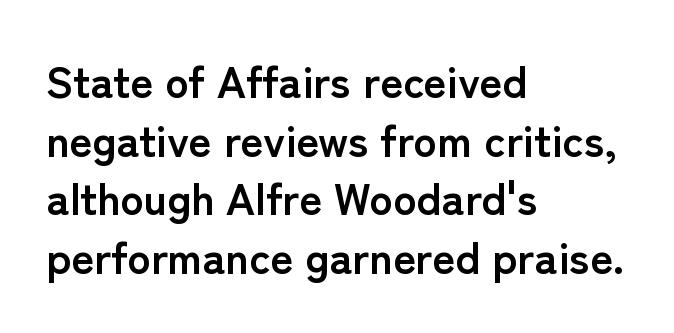
{"serif": "no", "italic": "no", "bold": "yes", "weight": "semibold", "width": "normal", "stroke_contrast": "low", "x_height": "medium", "monospaced": "no", "underline": "no", "align": "left", "line_spacing": "normal", "line_spacing_ratio": 1.33, "letter_spacing": "normal", "letter_spacing_em": 0.0, "glyph_px": 44}
